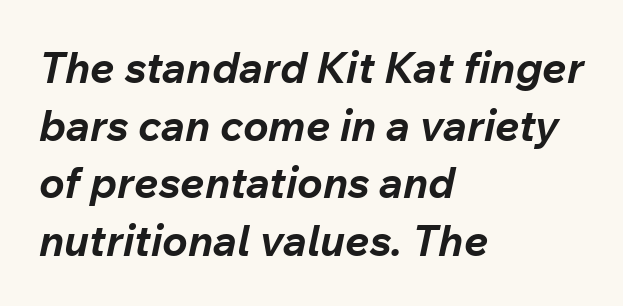
Whoever set this chose a conventional vertical rhythm. This is oblique type, the kind used for emphasis or titles. Check the space under the baseline: it is left empty. In terms of weight, the rendering is a true, heavy bold.
